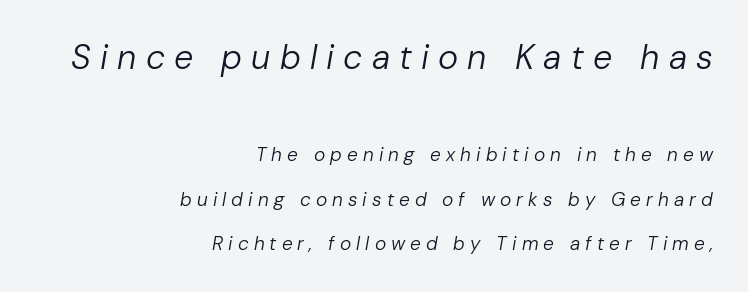
{"italic": "yes", "lean": "right", "slant_degrees": 10, "bold": "no", "weight": "regular", "width": "normal", "stroke_contrast": "low", "x_height": "medium", "monospaced": "no", "underline": "no", "align": "right", "line_spacing": "loose", "line_spacing_ratio": 2.35, "letter_spacing": "wide", "letter_spacing_em": 0.27, "larger_block": "first", "size_ratio": 1.79, "glyph_px": 34}
